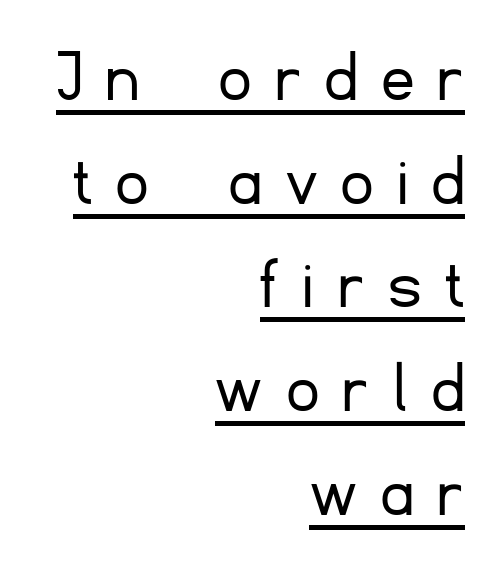
Observe the wide spacing: letters keep a clear distance from each other. Decoration check: the copy is underlined. When letters stand straight like this, we call the style roman or upright. The face used here is proportionally spaced, like ordinary book or web type. The designer left line spacing at the default. These lines stack with their right ends in a neat column.
